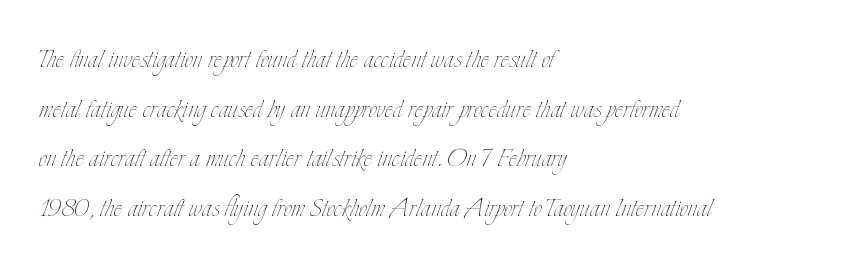
The image shows 32 px thin, condensed type; set left-aligned, normal line spacing (1.55x), normal letter spacing, not underlined; low stroke contrast and a small x-height.
